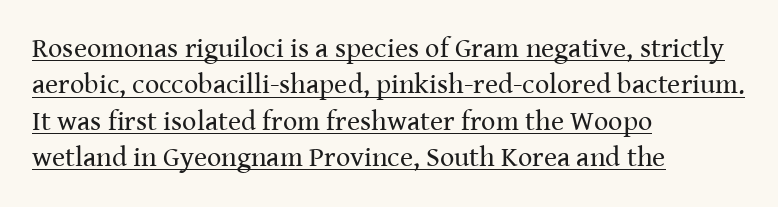
Q: Is the text bold? A: No.
Q: Is the text italic (slanted)? A: No, it is upright.
Q: Is the typeface a serif or a sans-serif typeface? A: Serif.
Q: Is the text underlined? A: Yes.
Q: How is the paragraph aligned? A: Left-aligned.
Q: Is the spacing between letters normal or unusually wide? A: Normal.
Q: Is the spacing between lines tight, normal or loose? A: Normal.
Q: Width (condensed, normal, or wide)? A: Normal.
Q: Stroke contrast? A: Medium.
Q: x-height? A: Medium.
Q: Monospaced? A: No.
